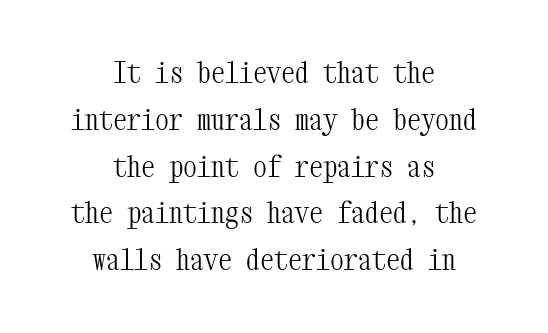
The image shows 28 px light, condensed serif type, upright, monospaced; set centered, normal line spacing (1.67x), normal letter spacing, not underlined; medium stroke contrast and a medium x-height.
